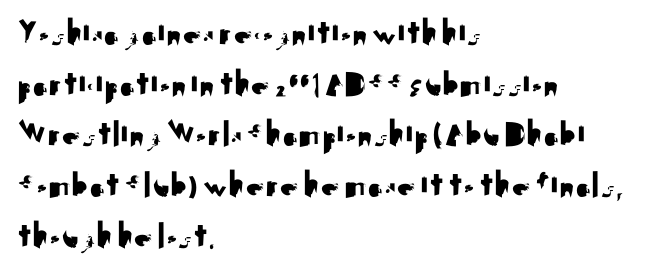
The lines sit at an ordinary, default distance from one another. Note the varied advance widths — an 'i' is clearly narrower than an 'm'. Descender tails drop into unmarked territory. Does the lettering tilt? It doesn't — this is upright. Horizontal alignment here is leftward, the default for most running prose. There is no visible air inserted between adjacent glyphs.
